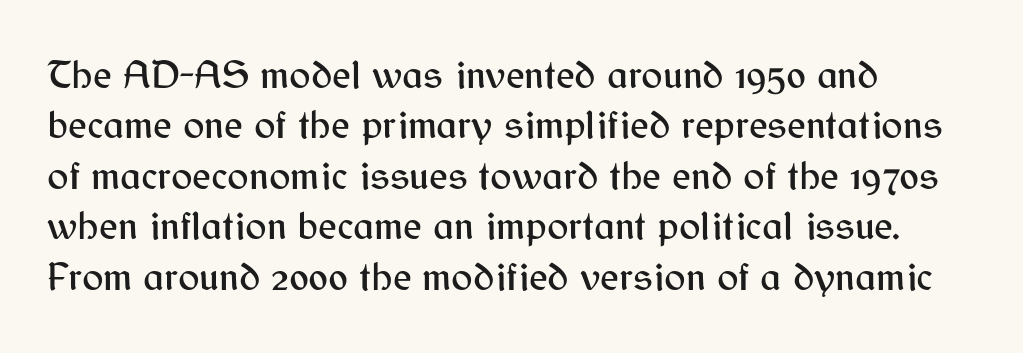
The image shows 40 px sans-serif type, upright; set left-aligned, normal line spacing (1.26x), normal letter spacing, not underlined; medium stroke contrast and a medium x-height.
